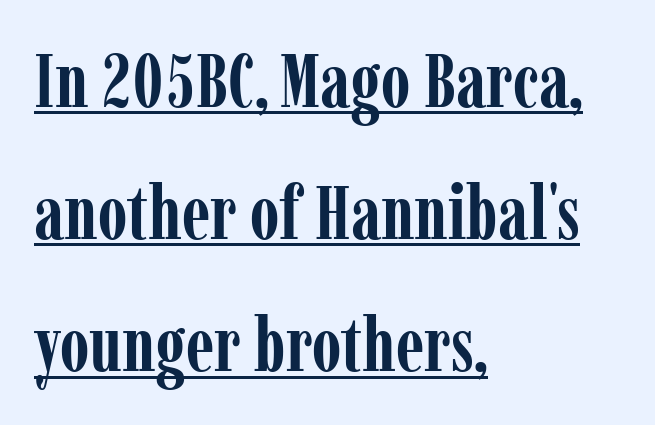
Typesetter's note: full bold, strokes at maximum text heaviness. A typesetter would call this proportional, since set widths differ per character. Descenders here cross a horizontal rule under the line. To sum up the face: it has serifs.
